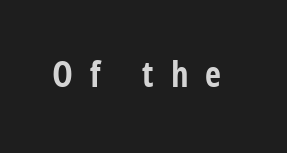
The image shows 35 px bold, condensed sans-serif type, upright; set unusually wide letter spacing (+0.48 em), not underlined; low stroke contrast and a large x-height.
